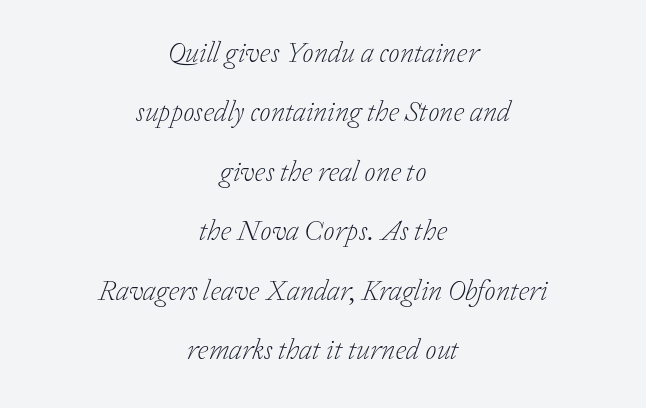
The setting favours the middle, as headings and verse often do. Slanted lettering throughout. Think of a printed novel: that variable character pitch is what you see here. Typographically, this falls in the serif category.
